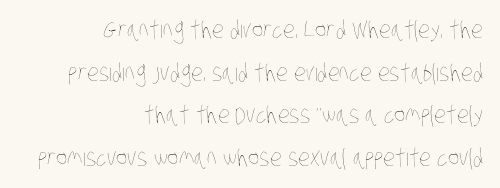
Q: Is the text bold? A: No.
Q: Is the text underlined? A: No.
Q: How is the paragraph aligned? A: Right-aligned.
Q: Is the spacing between letters normal or unusually wide? A: Normal.
